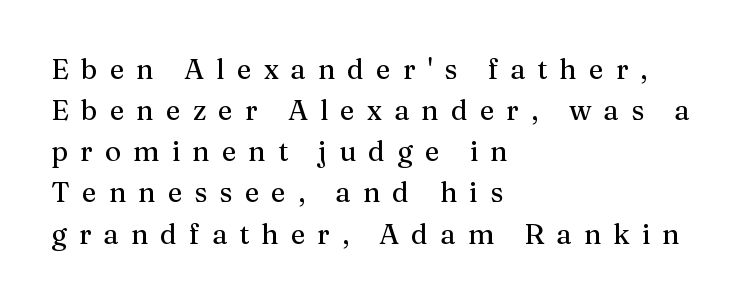
The image shows 28 px serif type, upright; set left-aligned, normal line spacing (1.47x), unusually wide letter spacing (+0.43 em), not underlined; medium stroke contrast and a medium x-height.
